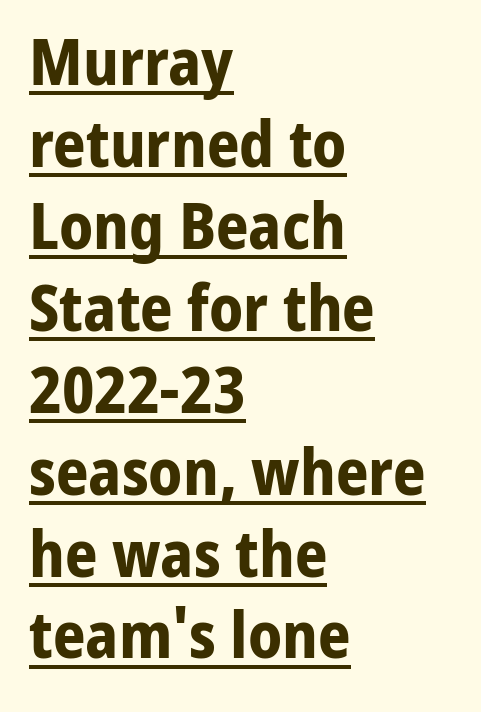
Q: Is the text bold? A: Yes.
Q: Is the text italic (slanted)? A: No, it is upright.
Q: Is the typeface a serif or a sans-serif typeface? A: Sans-serif.
Q: Is the text underlined? A: Yes.
Q: How is the paragraph aligned? A: Left-aligned.
Q: Is the spacing between letters normal or unusually wide? A: Normal.
Q: Is the spacing between lines tight, normal or loose? A: Normal.
Q: Width (condensed, normal, or wide)? A: Normal.
Q: Stroke contrast? A: Low.
Q: x-height? A: Medium.
Q: Monospaced? A: No.
